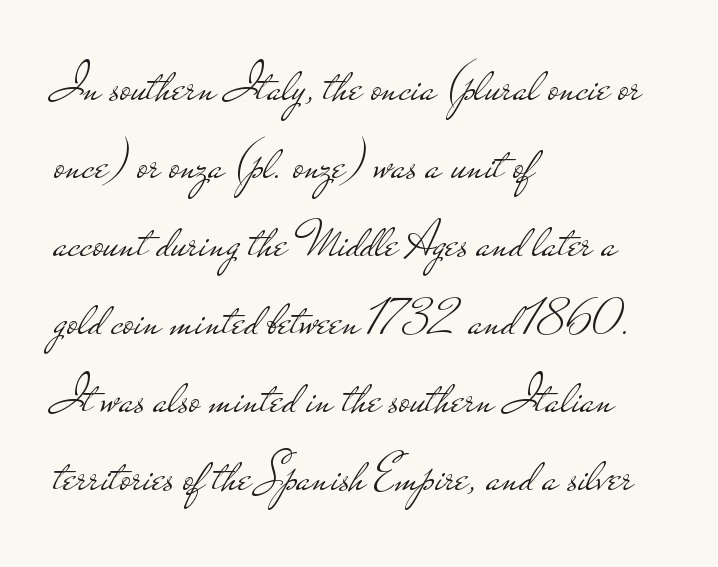
Q: Is the text bold? A: No.
Q: Is the text italic (slanted)? A: Yes.
Q: Is the typeface a serif or a sans-serif typeface? A: Sans-serif.
Q: Is the text underlined? A: No.
Q: How is the paragraph aligned? A: Left-aligned.
Q: Is the spacing between letters normal or unusually wide? A: Normal.
Q: Is the spacing between lines tight, normal or loose? A: Normal.
Q: Width (condensed, normal, or wide)? A: Wide.
Q: Stroke contrast? A: Low.
Q: x-height? A: Small.
Q: Monospaced? A: No.
